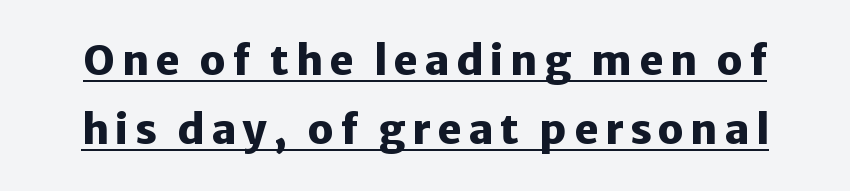
The image shows 41 px heavy sans-serif type, upright; set normal line spacing (1.69x), underlined; low stroke contrast and a medium x-height.
